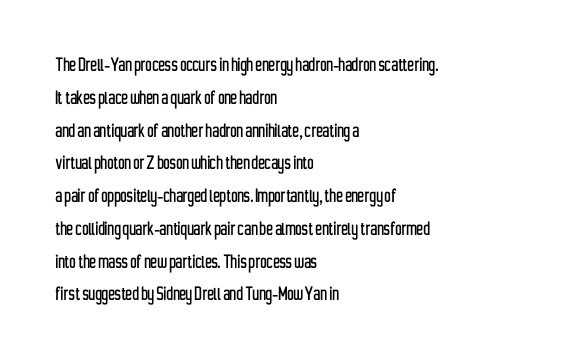
The specimen omits any rule beneath the text block's lines. Is the letter spacing exaggerated? No — it looks like the ordinary default. The typography opts for an upright posture over an oblique one. The rag falls on the right side of this text block. Baseline-to-baseline distance is the conventional proportion of letter height.
